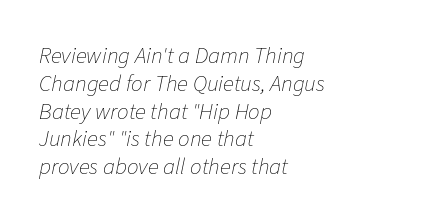
This rendering uses left alignment, leaving the right contour irregular. Posture: slanted. There is no visible air inserted between adjacent glyphs. Heft: none added — not bold. The words here are not underlined.
